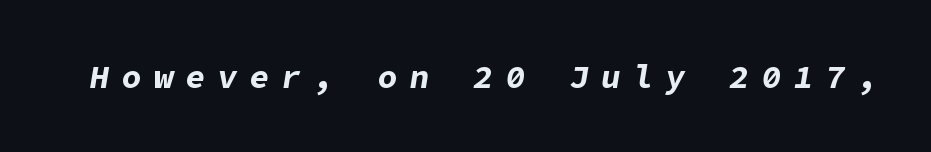
Q: Is the text bold? A: Yes.
Q: Is the text italic (slanted)? A: Yes, it leans right by about 9 degrees.
Q: Is the text underlined? A: No.
Q: Is the spacing between letters normal or unusually wide? A: Unusually wide.
Q: Width (condensed, normal, or wide)? A: Normal.
Q: Stroke contrast? A: Low.
Q: x-height? A: Medium.
